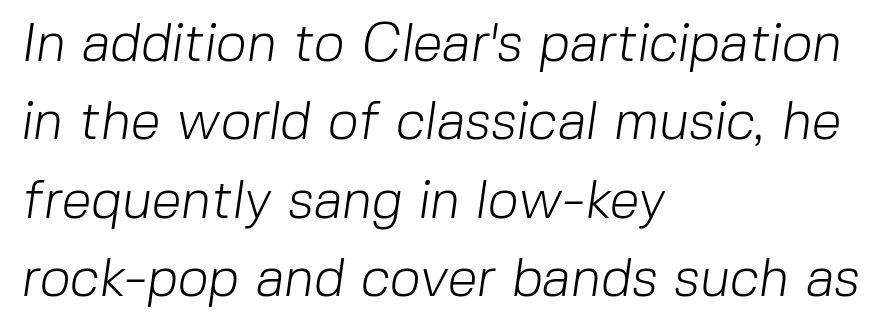
{"serif": "no", "bold": "no", "weight": "light", "width": "normal", "stroke_contrast": "low", "x_height": "medium", "monospaced": "no", "underline": "no", "align": "left", "line_spacing": "normal", "line_spacing_ratio": 1.45, "letter_spacing": "normal", "letter_spacing_em": 0.0, "glyph_px": 54}
